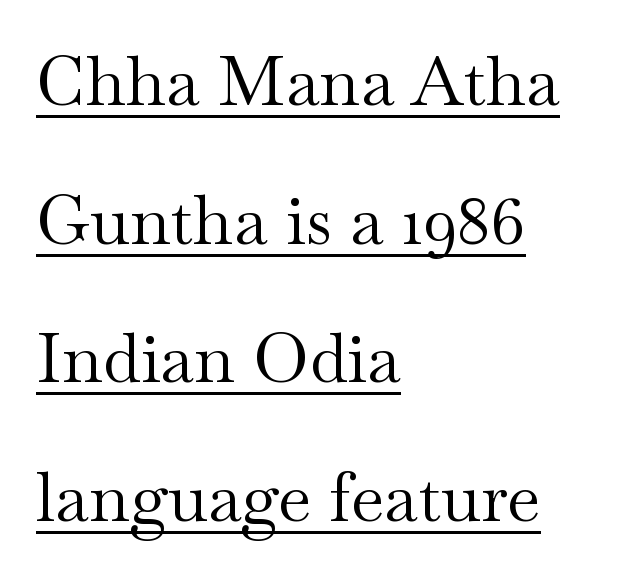
The image shows 69 px regular-weight, wide serif type, upright; set left-aligned, loose line spacing (2.01x), normal letter spacing, underlined; medium stroke contrast and a small x-height.
